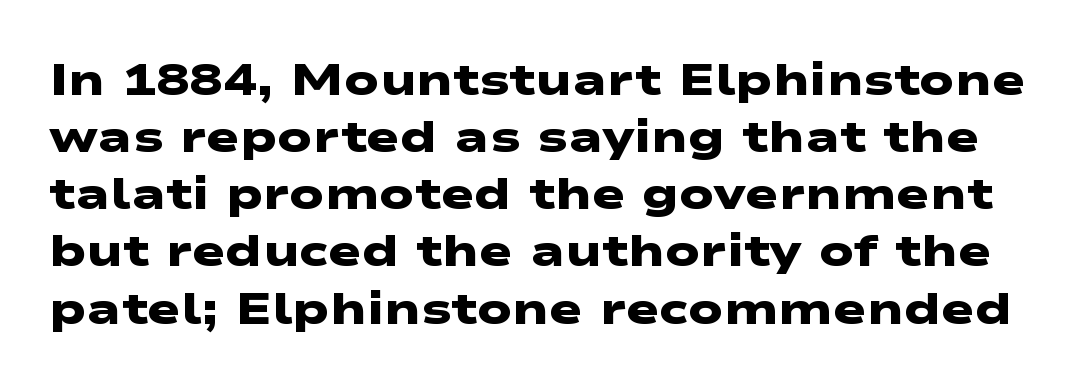
Q: Is the text bold? A: Yes.
Q: Is the typeface a serif or a sans-serif typeface? A: Sans-serif.
Q: Is the text underlined? A: No.
Q: Is the spacing between letters normal or unusually wide? A: Normal.
Q: Is the spacing between lines tight, normal or loose? A: Normal.
Q: Width (condensed, normal, or wide)? A: Wide.
Q: Stroke contrast? A: Low.
Q: x-height? A: Medium.
Q: Monospaced? A: No.
